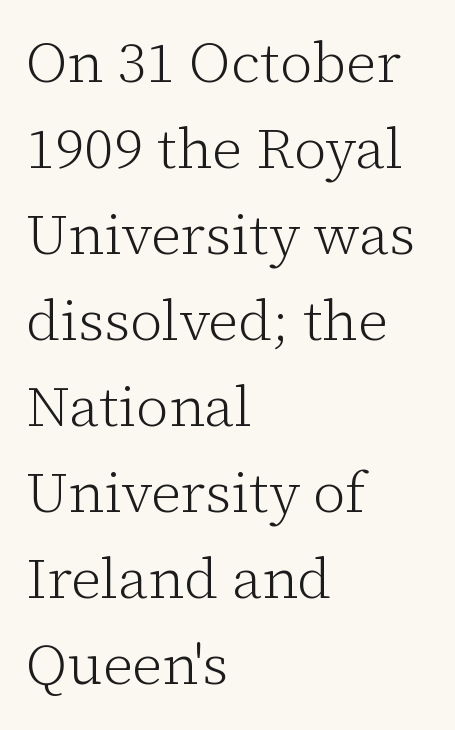
The image shows 57 px light serif type, upright; set left-aligned, normal line spacing (1.51x), normal letter spacing, not underlined; low stroke contrast and a medium x-height.
